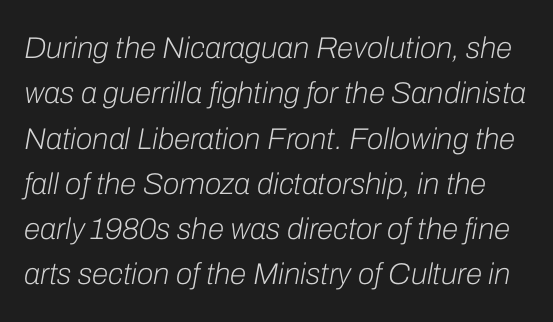
Q: Is the text bold? A: No.
Q: Is the text italic (slanted)? A: Yes, it leans right by about 10 degrees.
Q: Is the text underlined? A: No.
Q: Is the spacing between letters normal or unusually wide? A: Normal.
Q: Is the spacing between lines tight, normal or loose? A: Normal.
Q: Width (condensed, normal, or wide)? A: Normal.
Q: Stroke contrast? A: Low.
Q: x-height? A: Medium.
Q: Monospaced? A: No.
